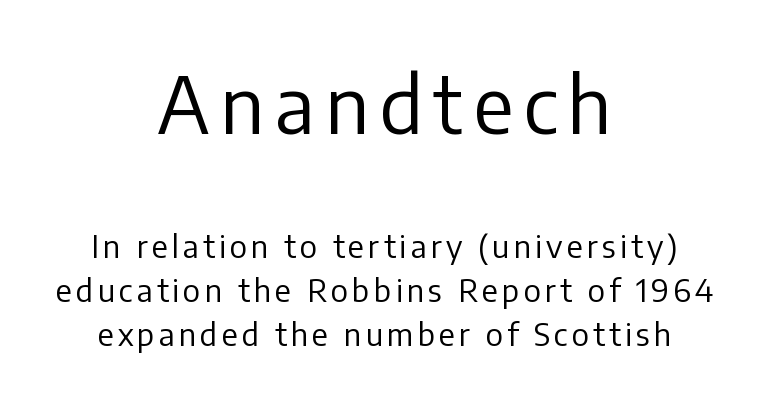
Q: Is the text bold? A: No.
Q: Is the text italic (slanted)? A: No, it is upright.
Q: Is the typeface a serif or a sans-serif typeface? A: Sans-serif.
Q: Is the text underlined? A: No.
Q: How is the paragraph aligned? A: Centered.
Q: Is the spacing between lines tight, normal or loose? A: Normal.
Q: Which block of text is set in a larger size, the first (top) or the second (bottom)? A: The first (top) one.
Q: Width (condensed, normal, or wide)? A: Normal.
Q: Stroke contrast? A: Low.
Q: x-height? A: Medium.
Q: Monospaced? A: No.
